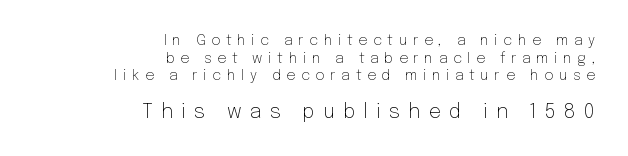
The image shows 20 px text type, upright; set right-aligned, normal line spacing (1.26x), unusually wide letter spacing (+0.41 em), not underlined; the second (bottom) block is 1.43x larger.
